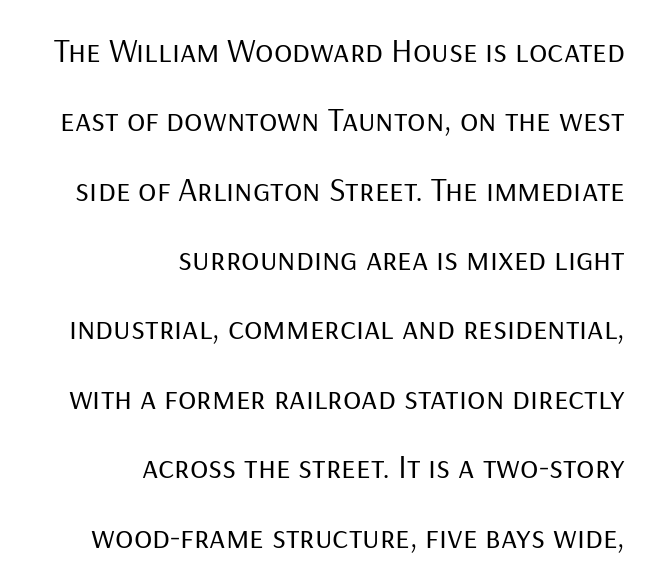
{"serif": "no", "italic": "no", "bold": "no", "weight": "regular", "width": "normal", "stroke_contrast": "low", "x_height": "medium", "monospaced": "no", "underline": "no", "align": "right", "line_spacing": "loose", "line_spacing_ratio": 2.04, "letter_spacing": "normal", "letter_spacing_em": 0.0, "glyph_px": 34}
